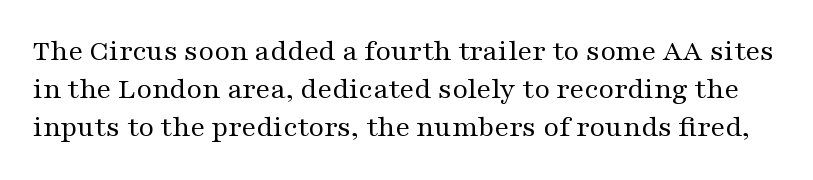
Q: Is the text bold? A: No.
Q: Is the text italic (slanted)? A: No, it is upright.
Q: Is the typeface a serif or a sans-serif typeface? A: Serif.
Q: Is the text underlined? A: No.
Q: Is the spacing between letters normal or unusually wide? A: Normal.
Q: Is the spacing between lines tight, normal or loose? A: Normal.
Q: Width (condensed, normal, or wide)? A: Wide.
Q: Stroke contrast? A: Medium.
Q: x-height? A: Medium.
Q: Monospaced? A: No.
